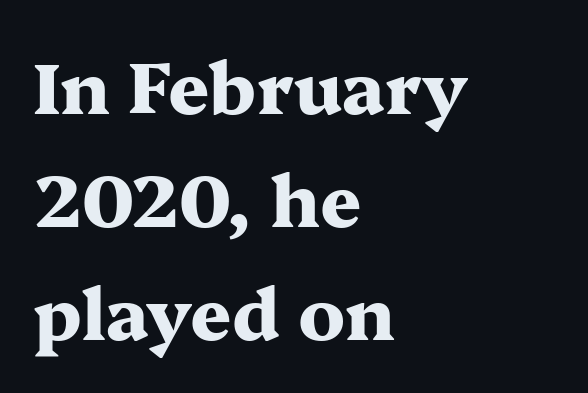
{"serif": "yes", "italic": "no", "bold": "yes", "weight": "heavy", "width": "wide", "stroke_contrast": "medium", "x_height": "medium", "monospaced": "no", "underline": "no", "align": "left", "line_spacing": "normal", "line_spacing_ratio": 1.57, "letter_spacing": "normal", "letter_spacing_em": 0.0, "glyph_px": 72}
